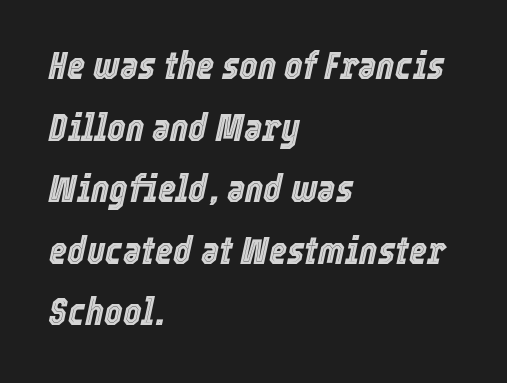
The passage is arranged the way most books set body copy — flush left. The leading is moderate, giving the passage an even texture. Slanted lettering throughout. The gaps between neighbouring characters are ordinary and unremarkable.
